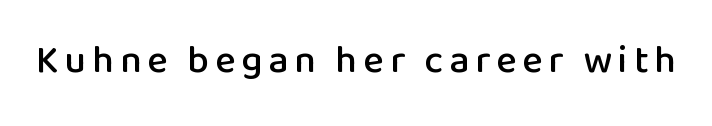
The strip under each line holds only bare page. Do the letters lean? They stand straight. In terms of letterform style, serifs are entirely absent. Looks like regular typesetting: each glyph gets only the width it needs.
